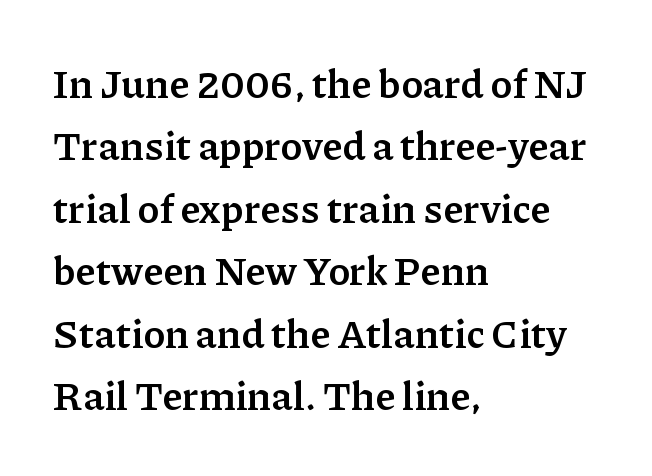
The image shows 40 px semibold serif type, upright; set left-aligned, normal line spacing (1.56x), normal letter spacing, not underlined; low stroke contrast and a medium x-height.
